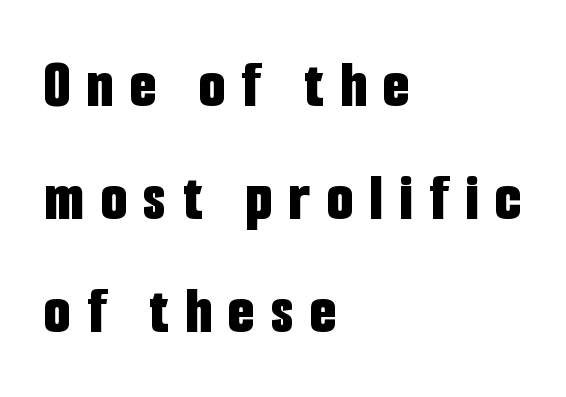
Q: Is the text bold? A: Yes.
Q: Is the text italic (slanted)? A: No, it is upright.
Q: Is the typeface a serif or a sans-serif typeface? A: Sans-serif.
Q: Is the text underlined? A: No.
Q: How is the paragraph aligned? A: Left-aligned.
Q: Is the spacing between letters normal or unusually wide? A: Unusually wide.
Q: Is the spacing between lines tight, normal or loose? A: Normal.
Q: Width (condensed, normal, or wide)? A: Condensed.
Q: Stroke contrast? A: Low.
Q: x-height? A: Medium.
Q: Monospaced? A: No.
